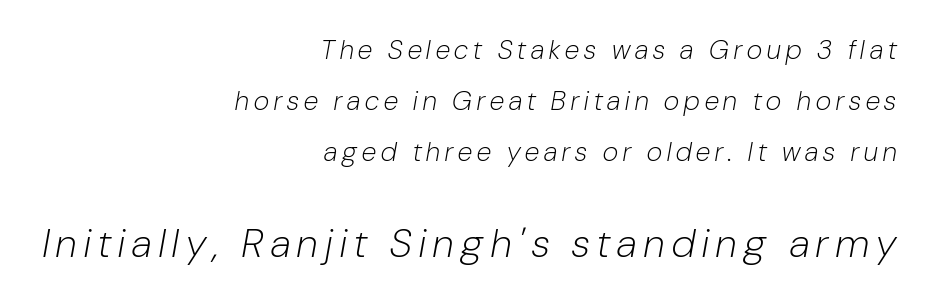
Line ends are locked; line starts wander. This sample has the flowing, uneven cadence of proportional lettering. Is the type slanted? Yes — the strokes lean at a clear angle. Letters rest on an invisible, unmarked baseline.
